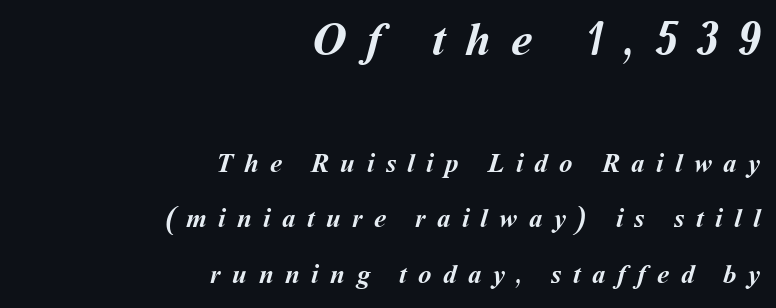
How heavy is the stroke? Heavy — this is a bold. This sample is right-justified, so line beginnings fall wherever the words allow. Is the letter spacing exaggerated? Yes — the characters are pushed far apart. Scale decreases going downward across the two blocks. Vertical spacing — loose. Proportional: the letters do not fall into vertical columns.
